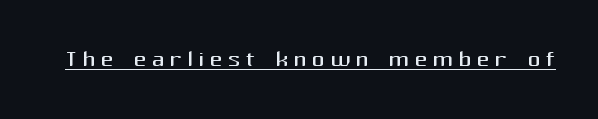
The specimen includes a rule beneath the text block's lines. The letterforms sit at book weight or below. Designer's note — italics off, roman on. Does the type have serifs? No, each stem ends abruptly.
